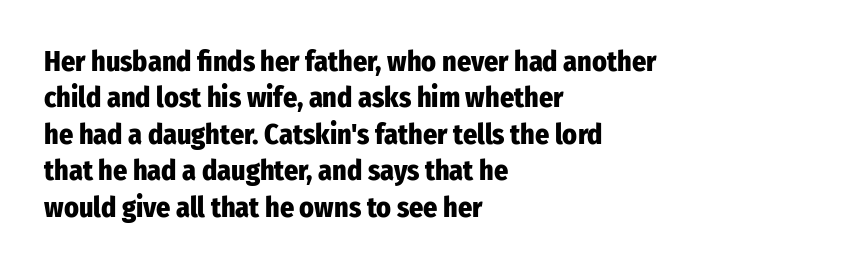
{"serif": "no", "italic": "no", "bold": "yes", "weight": "heavy", "width": "condensed", "stroke_contrast": "low", "x_height": "medium", "monospaced": "no", "underline": "no", "align": "left", "line_spacing": "normal", "line_spacing_ratio": 1.3, "letter_spacing": "normal", "letter_spacing_em": 0.0, "glyph_px": 28}
